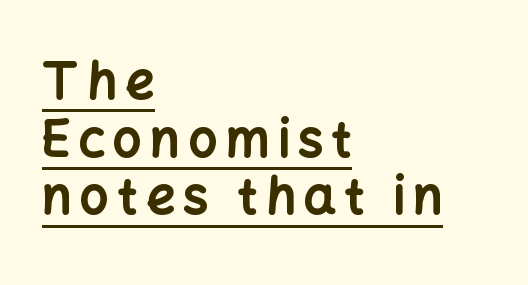
The image shows 51 px bold sans-serif type, upright; set left-aligned, tight line spacing (1.13x), underlined; low stroke contrast and a medium x-height.
